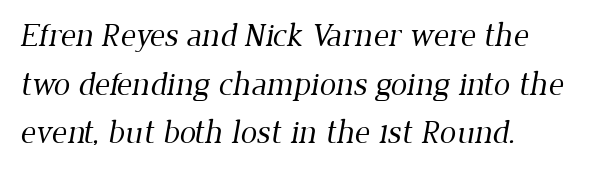
Q: Is the text bold? A: No.
Q: Is the typeface a serif or a sans-serif typeface? A: Serif.
Q: Is the text underlined? A: No.
Q: How is the paragraph aligned? A: Left-aligned.
Q: Is the spacing between letters normal or unusually wide? A: Normal.
Q: Is the spacing between lines tight, normal or loose? A: Normal.
Q: Width (condensed, normal, or wide)? A: Normal.
Q: Stroke contrast? A: Low.
Q: x-height? A: Medium.
Q: Monospaced? A: No.
